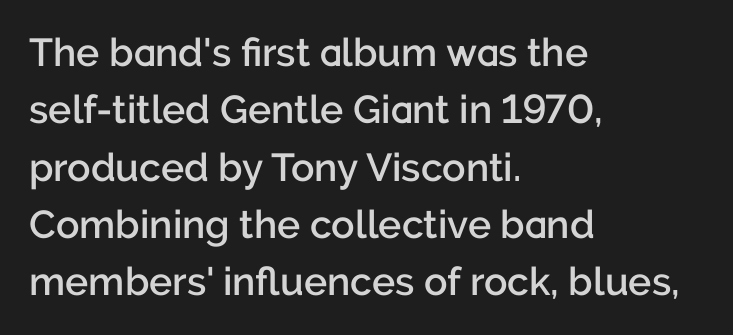
{"serif": "no", "italic": "no", "bold": "semi", "weight": "semibold", "width": "normal", "stroke_contrast": "low", "x_height": "medium", "monospaced": "no", "underline": "no", "align": "left", "line_spacing": "normal", "line_spacing_ratio": 1.47, "letter_spacing": "normal", "letter_spacing_em": 0.0, "glyph_px": 39}
